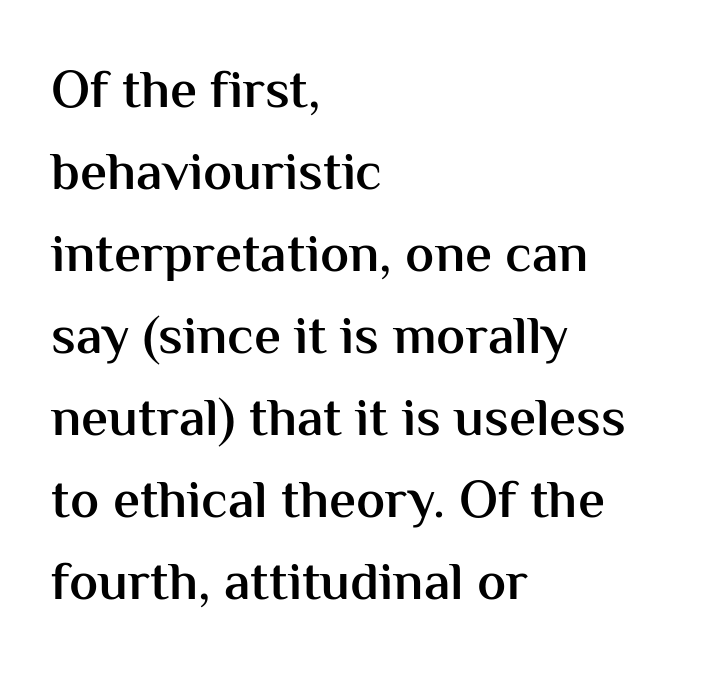
{"serif": "no", "italic": "no", "bold": "semi", "weight": "semibold", "width": "normal", "stroke_contrast": "medium", "x_height": "medium", "monospaced": "no", "underline": "no", "align": "left", "line_spacing": "normal", "line_spacing_ratio": 1.52, "letter_spacing": "normal", "letter_spacing_em": 0.0, "glyph_px": 54}
